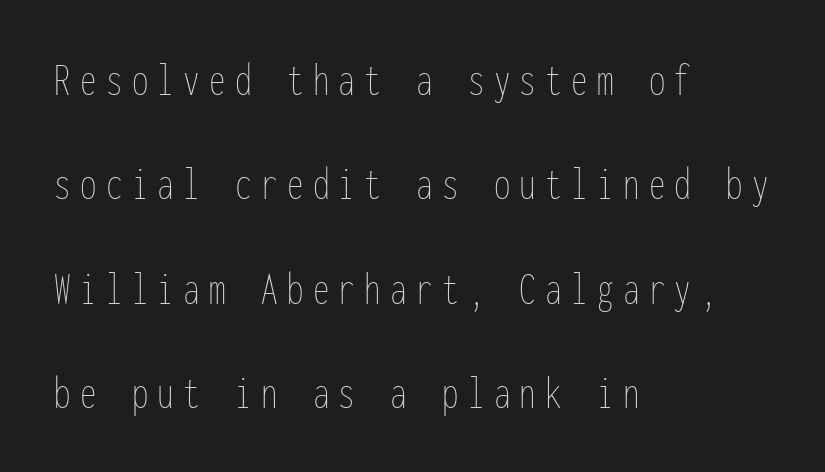
The tracking reads as deliberately expanded to a designer's eye. The typography opts for an upright posture over an oblique one. Spacing verdict: monospaced, one width for all characters. Is the block centered? No — it sits flush against the left margin.
